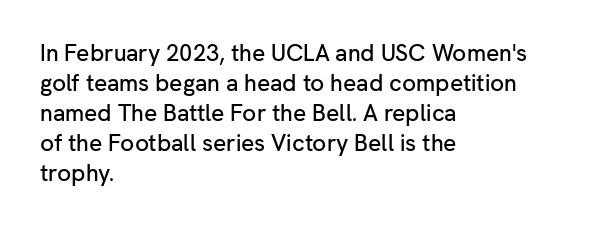
{"italic": "no", "underline": "no", "align": "left", "line_spacing": "normal", "line_spacing_ratio": 1.3, "letter_spacing": "normal", "letter_spacing_em": 0.0, "glyph_px": 23}
